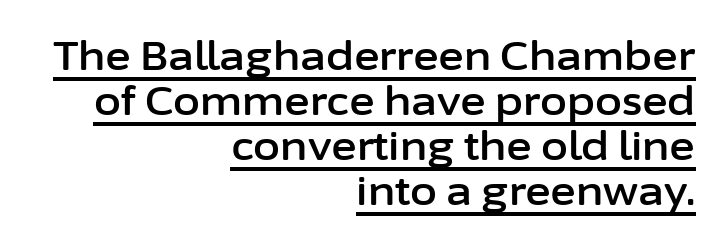
The characters display no serif detailing; their extremities are plain. Vertical spacing — tight. The face used here is proportionally spaced, like ordinary book or web type. Quick note: not italic, upright. Does extra space separate the letters? No, they use regular spacing.
